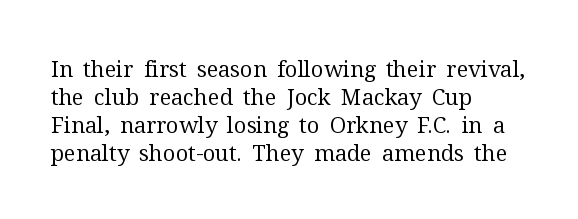
No extra ink here — the face is not bold. Students, observe: this is what conventionally led text looks like. Visually the block forms a straight wall on the left and a jagged coastline on the right. Clear beneath every line of the passage.
